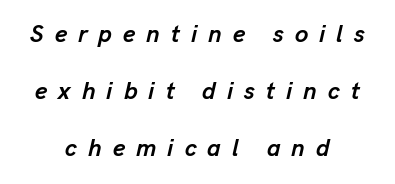
Q: Is the text bold? A: Yes.
Q: Is the text italic (slanted)? A: Yes, it leans right by about 13 degrees.
Q: Is the text underlined? A: No.
Q: How is the paragraph aligned? A: Centered.
Q: Is the spacing between letters normal or unusually wide? A: Unusually wide.
Q: Is the spacing between lines tight, normal or loose? A: Loose.
